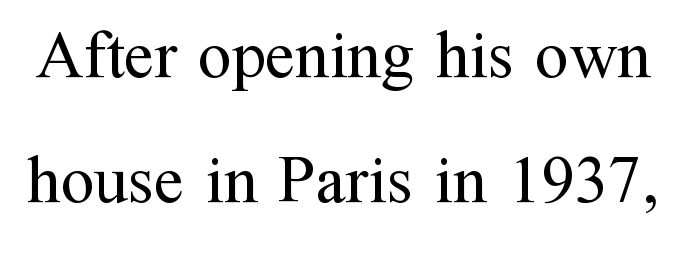
The image shows 67 px regular-weight serif type, upright; set line spacing 1.87x, normal letter spacing, not underlined; medium stroke contrast and a medium x-height.
